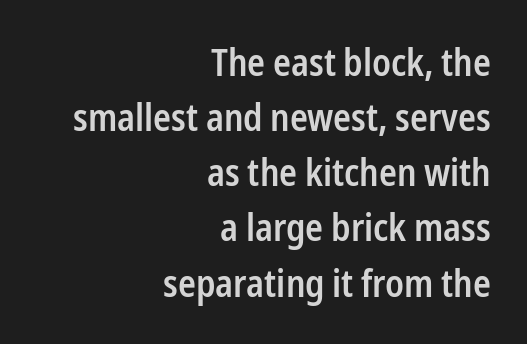
{"serif": "no", "italic": "no", "bold": "semi", "weight": "semibold", "width": "condensed", "stroke_contrast": "low", "x_height": "medium", "monospaced": "no", "underline": "no", "align": "right", "line_spacing": "normal", "line_spacing_ratio": 1.49, "letter_spacing": "normal", "letter_spacing_em": 0.0, "glyph_px": 37}
